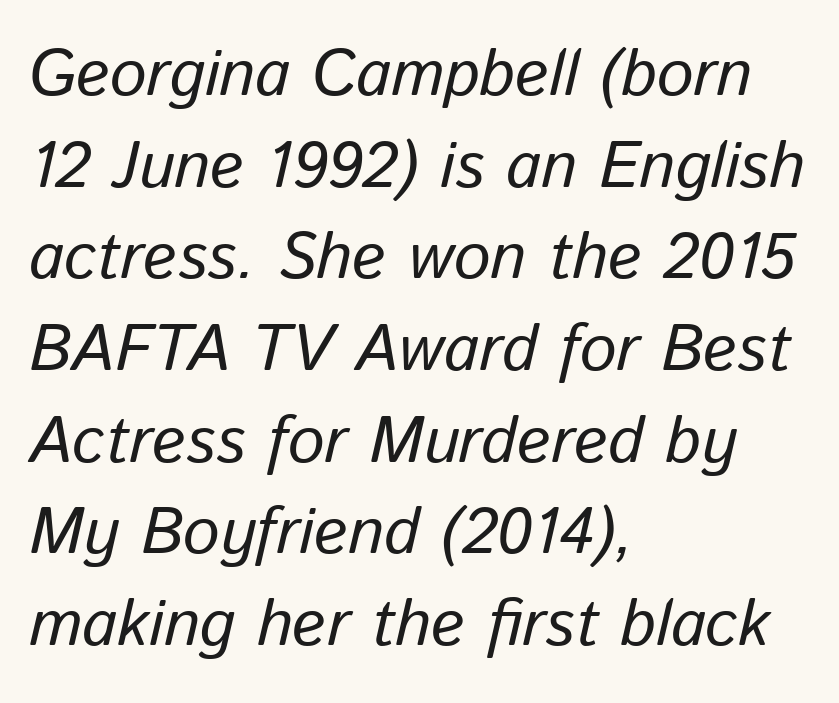
Q: Is the text bold? A: No.
Q: Is the text italic (slanted)? A: Yes, it leans right by about 13 degrees.
Q: Is the text underlined? A: No.
Q: How is the paragraph aligned? A: Left-aligned.
Q: Is the spacing between letters normal or unusually wide? A: Normal.
Q: Is the spacing between lines tight, normal or loose? A: Normal.
Q: Width (condensed, normal, or wide)? A: Normal.
Q: Stroke contrast? A: Low.
Q: x-height? A: Medium.
Q: Monospaced? A: No.
